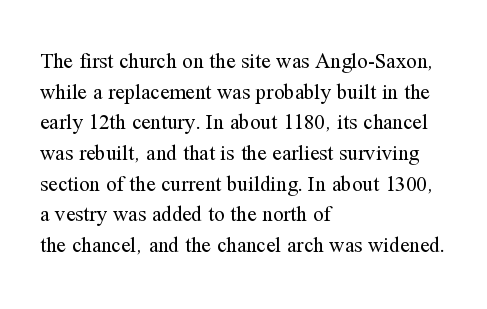
Q: Is the text bold? A: No.
Q: Is the text italic (slanted)? A: No, it is upright.
Q: Is the text underlined? A: No.
Q: How is the paragraph aligned? A: Left-aligned.
Q: Is the spacing between letters normal or unusually wide? A: Normal.
Q: Is the spacing between lines tight, normal or loose? A: Normal.
